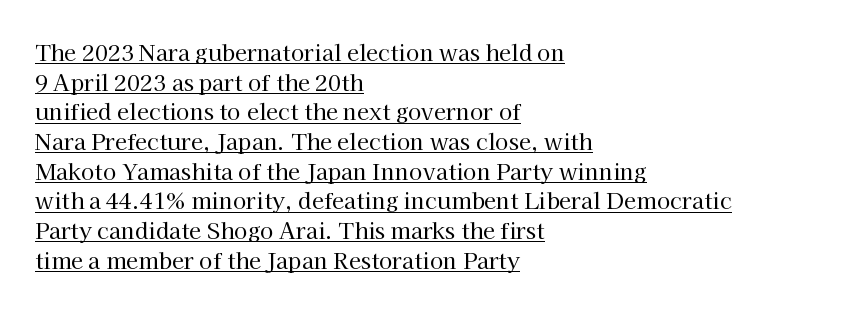
{"italic": "no", "bold": "no", "underline": "yes", "align": "left", "line_spacing": "normal", "line_spacing_ratio": 1.35, "letter_spacing": "normal", "letter_spacing_em": 0.0, "glyph_px": 22}
